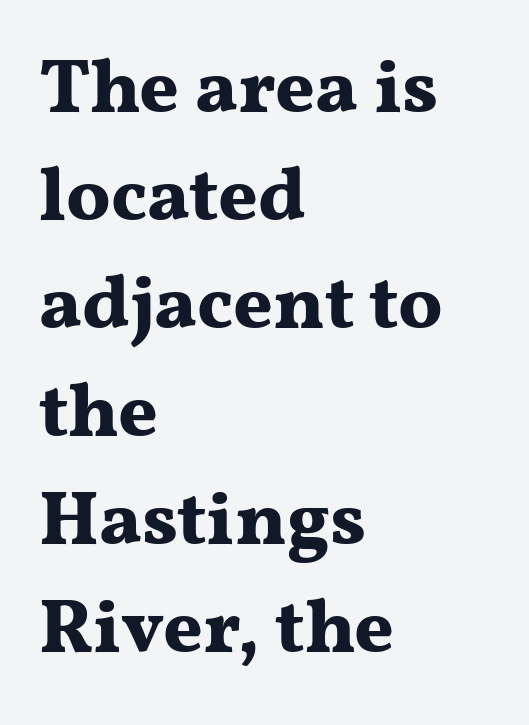
{"serif": "yes", "italic": "no", "bold": "yes", "weight": "bold", "width": "wide", "stroke_contrast": "medium", "x_height": "medium", "monospaced": "no", "underline": "no", "align": "left", "line_spacing": "normal", "line_spacing_ratio": 1.42, "letter_spacing": "normal", "letter_spacing_em": 0.0, "glyph_px": 76}
